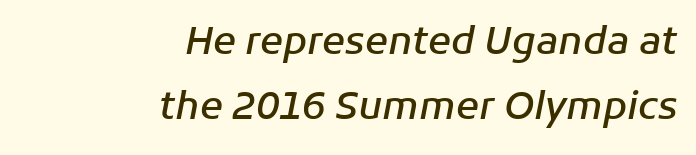
Q: Is the text bold? A: Semi-bold.
Q: Is the text italic (slanted)? A: Yes, it leans right by about 11 degrees.
Q: Is the text underlined? A: No.
Q: How is the paragraph aligned? A: Right-aligned.
Q: Is the spacing between letters normal or unusually wide? A: Normal.
Q: Width (condensed, normal, or wide)? A: Normal.
Q: Stroke contrast? A: Low.
Q: x-height? A: Medium.
Q: Monospaced? A: No.
